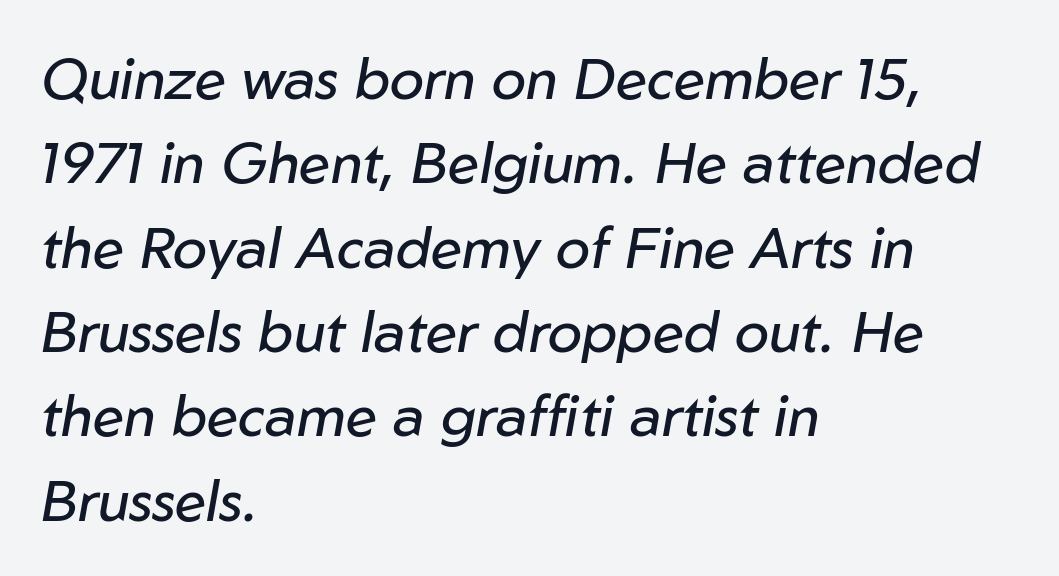
{"italic": "yes", "lean": "right", "slant_degrees": 10, "bold": "no", "weight": "regular", "width": "normal", "stroke_contrast": "low", "x_height": "medium", "monospaced": "no", "underline": "no", "align": "left", "line_spacing": "normal", "line_spacing_ratio": 1.48, "letter_spacing": "normal", "letter_spacing_em": 0.0, "glyph_px": 57}
